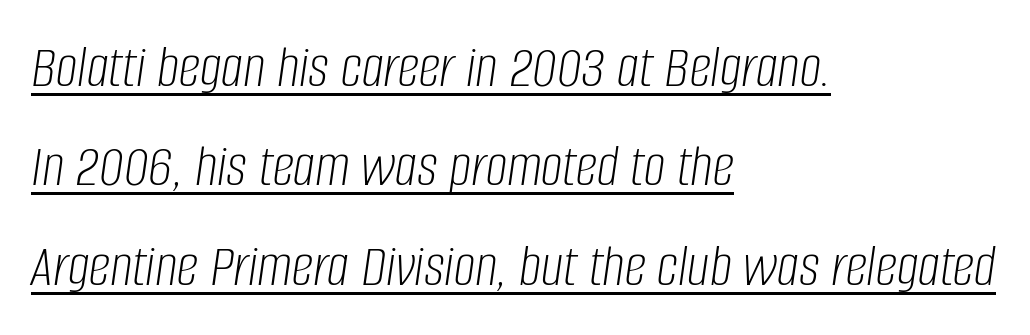
The image shows 61 px light, condensed type, italic (leaning right); set left-aligned, normal line spacing (1.63x), normal letter spacing, underlined; low stroke contrast and a large x-height.
